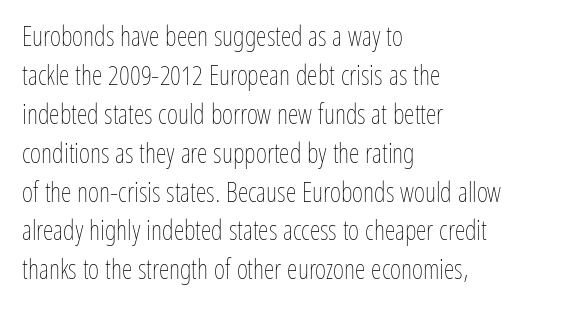
Q: Is the text bold? A: No.
Q: Is the text italic (slanted)? A: No, it is upright.
Q: Is the text underlined? A: No.
Q: How is the paragraph aligned? A: Left-aligned.
Q: Is the spacing between letters normal or unusually wide? A: Normal.
Q: Is the spacing between lines tight, normal or loose? A: Normal.
